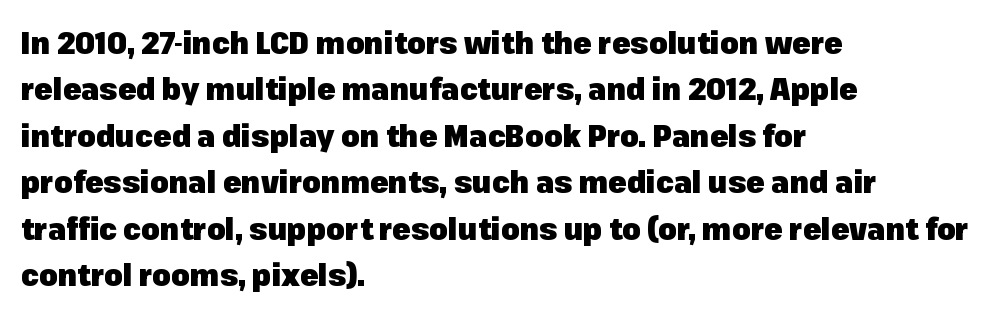
{"serif": "no", "italic": "no", "bold": "yes", "weight": "heavy", "width": "normal", "stroke_contrast": "low", "x_height": "medium", "monospaced": "no", "underline": "no", "align": "left", "line_spacing": "normal", "line_spacing_ratio": 1.55, "letter_spacing": "normal", "letter_spacing_em": 0.0, "glyph_px": 30}
